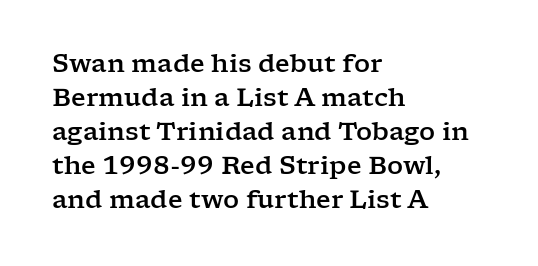
The image shows 25 px text type, upright; set left-aligned, normal line spacing (1.36x), normal letter spacing, not underlined.
